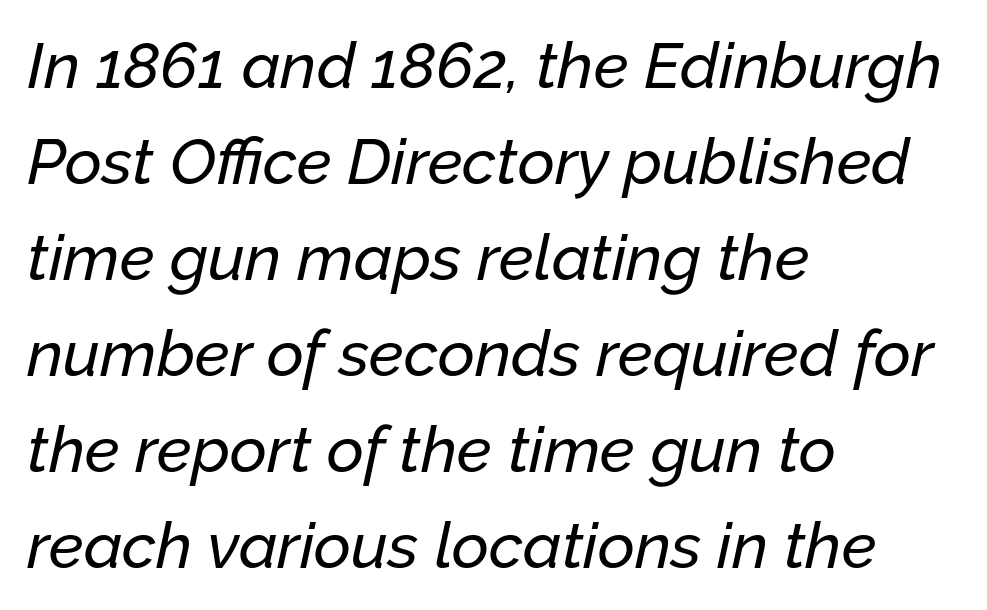
{"italic": "yes", "lean": "right", "slant_degrees": 12, "width": "normal", "stroke_contrast": "low", "x_height": "medium", "monospaced": "no", "underline": "no", "align": "left", "line_spacing": "normal", "line_spacing_ratio": 1.5, "letter_spacing": "normal", "letter_spacing_em": 0.0, "glyph_px": 64}
